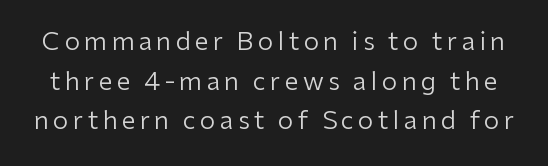
Just letters on the line, the space beneath them empty. Is there much room between lines? A standard amount, neither cramped nor airy. Posture: straight, roman, zero tilt. Caption: face not bold, strokes unweighted.
